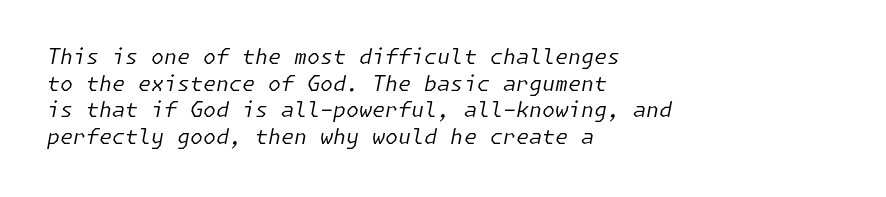
Q: Is the text bold? A: No.
Q: Is the text italic (slanted)? A: Yes, it leans right by about 11 degrees.
Q: Is the text underlined? A: No.
Q: How is the paragraph aligned? A: Left-aligned.
Q: Is the spacing between letters normal or unusually wide? A: Normal.
Q: Is the spacing between lines tight, normal or loose? A: Normal.
